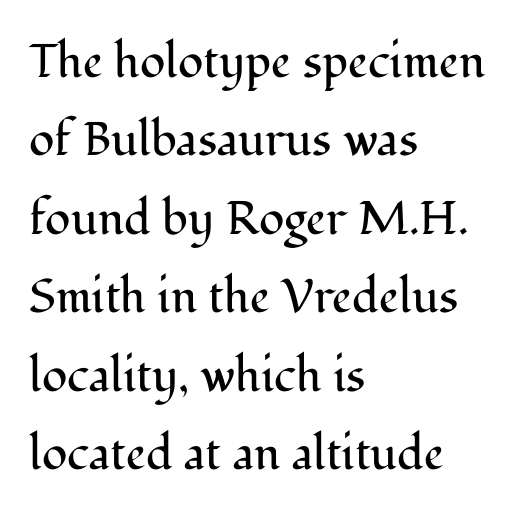
{"serif": "yes", "italic": "no", "bold": "no", "weight": "regular", "width": "normal", "stroke_contrast": "medium", "x_height": "medium", "monospaced": "no", "underline": "no", "align": "left", "line_spacing": "normal", "line_spacing_ratio": 1.67, "letter_spacing": "normal", "letter_spacing_em": 0.0, "glyph_px": 47}
